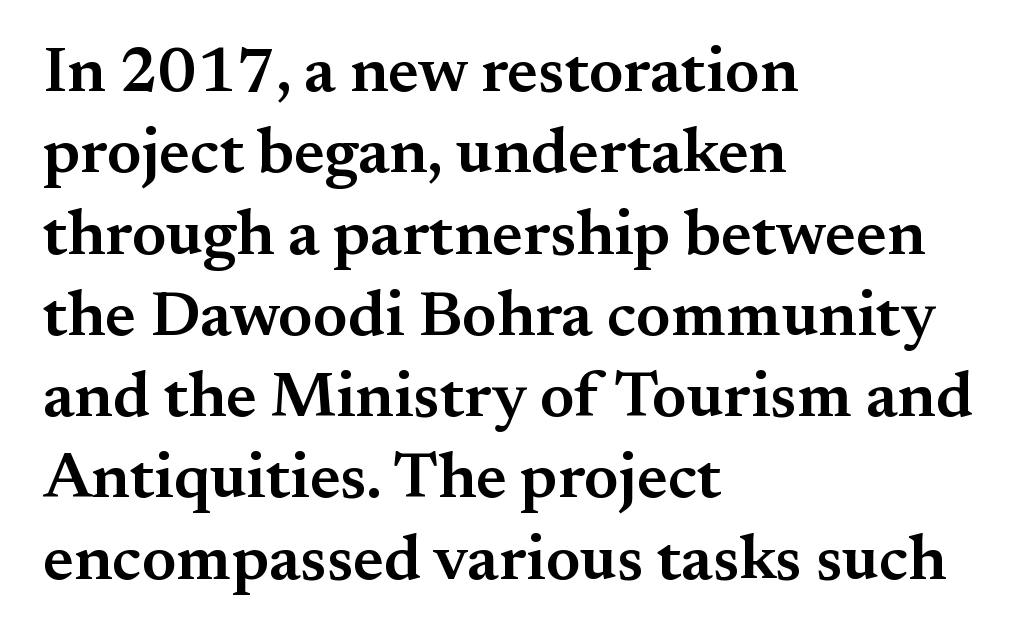
Anything drawn beneath the words? Only blank space. The letters are semibold — heavier than regular but short of a full bold. The designer went with a serif here, giving each stem small feet. Posture: vertical. The setting favours the left margin, as ordinary paragraphs usually do. The line-height multiplier appears to be the usual default.
